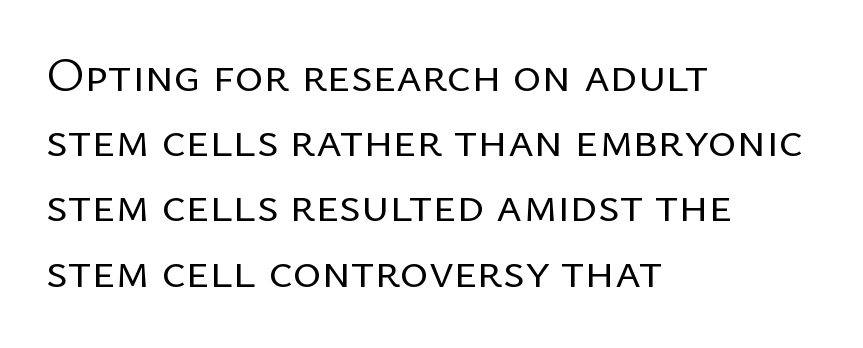
Each letter keeps its own natural width here, so spacing adapts to shape. The rendering anchors every line to the left-hand side. How are the letters spaced? Ordinarily, with no added tracking. Compared with a typical body face, this is equally light or lighter still. Any mark beneath the type? The region is blank. Baseline-to-baseline distance is the conventional proportion of letter height.
